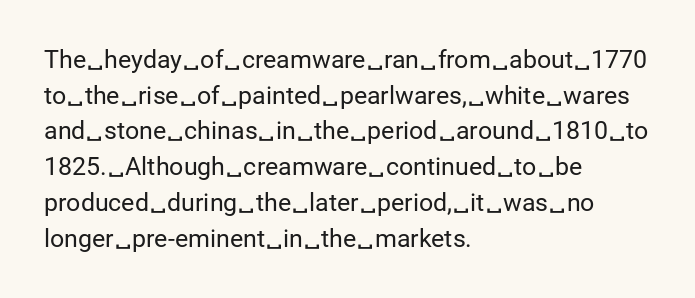
Q: Is the text bold? A: No.
Q: Is the text italic (slanted)? A: No, it is upright.
Q: Is the text underlined? A: No.
Q: How is the paragraph aligned? A: Left-aligned.
Q: Is the spacing between letters normal or unusually wide? A: Normal.
Q: Is the spacing between lines tight, normal or loose? A: Normal.
